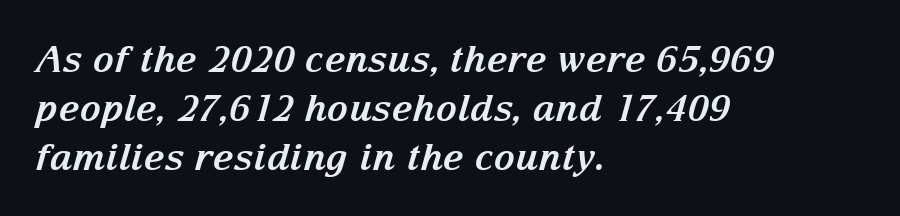
{"serif": "yes", "italic": "yes", "lean": "right", "slant_degrees": 15, "bold": "yes", "weight": "bold", "width": "normal", "stroke_contrast": "medium", "x_height": "medium", "monospaced": "no", "underline": "no", "align": "left", "line_spacing": "normal", "line_spacing_ratio": 1.32, "letter_spacing": "normal", "letter_spacing_em": 0.0, "glyph_px": 37}
